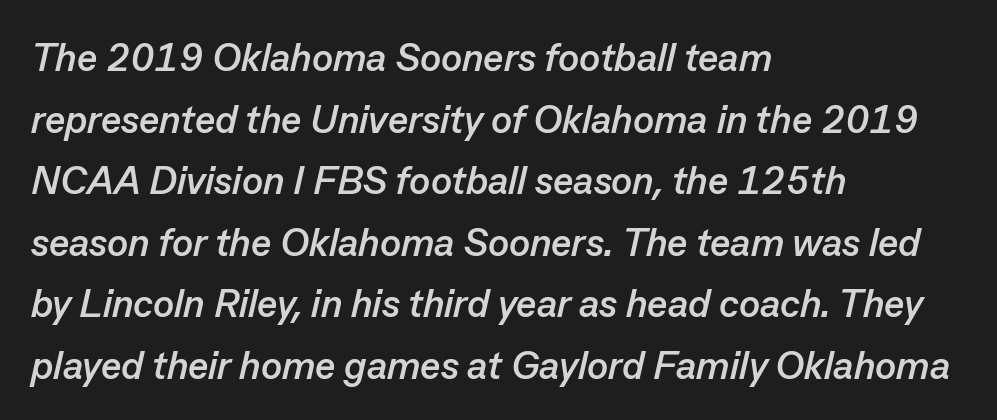
A bare baseline throughout the passage. Inter-character spacing is left at the font's built-in metrics. The rows are spaced the way most documents space them. The rendering uses natural spacing where letterforms have individual widths.
